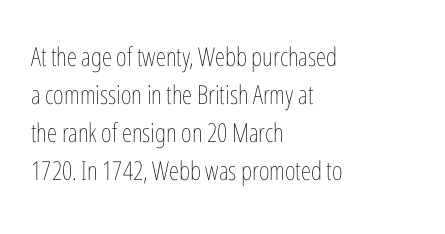
{"italic": "no", "bold": "no", "underline": "no", "align": "left", "line_spacing": "normal", "line_spacing_ratio": 1.46, "letter_spacing": "normal", "letter_spacing_em": 0.0, "glyph_px": 26}
